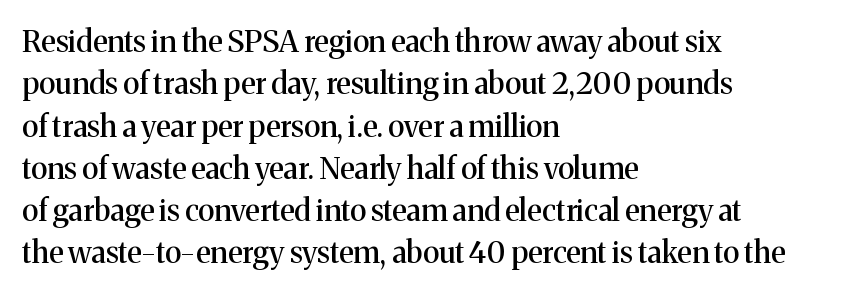
{"serif": "yes", "italic": "no", "width": "normal", "stroke_contrast": "medium", "x_height": "medium", "monospaced": "no", "underline": "no", "align": "left", "line_spacing": "normal", "line_spacing_ratio": 1.41, "letter_spacing": "normal", "letter_spacing_em": 0.0, "glyph_px": 30}
